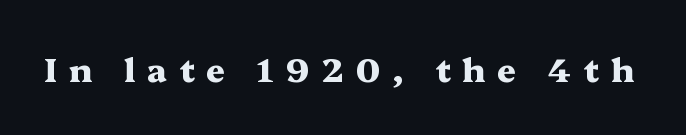
{"serif": "yes", "italic": "no", "bold": "yes", "weight": "heavy", "width": "wide", "stroke_contrast": "medium", "x_height": "medium", "monospaced": "no", "underline": "no", "letter_spacing": "wide", "letter_spacing_em": 0.36, "glyph_px": 33}
